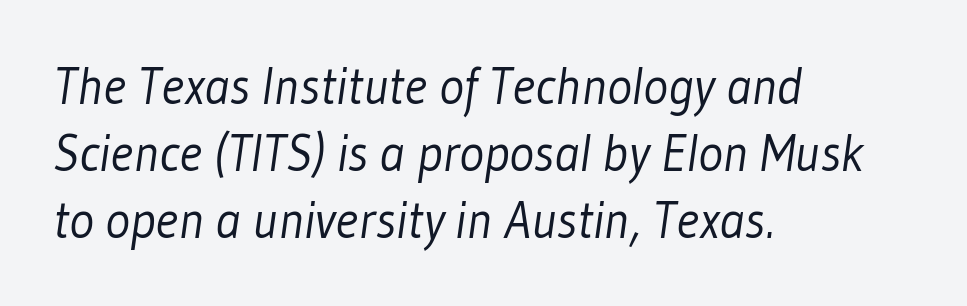
Is this a fixed-width face? No — the glyphs have proportional, varying widths. Is the block centered? No — it sits flush against the left margin. The passage shown is not underscored anywhere. The font family rendered here belongs to the sans-serif group.
